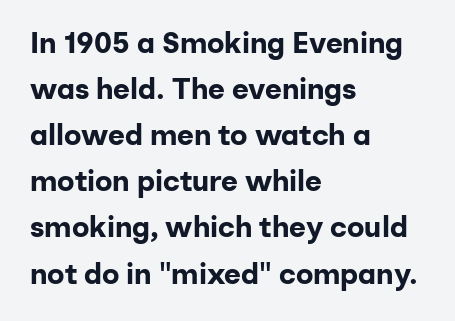
Q: Is the text bold? A: Yes.
Q: Is the text italic (slanted)? A: No, it is upright.
Q: Is the typeface a serif or a sans-serif typeface? A: Sans-serif.
Q: Is the text underlined? A: No.
Q: How is the paragraph aligned? A: Left-aligned.
Q: Is the spacing between letters normal or unusually wide? A: Normal.
Q: Is the spacing between lines tight, normal or loose? A: Normal.
Q: Width (condensed, normal, or wide)? A: Normal.
Q: Stroke contrast? A: Low.
Q: x-height? A: Medium.
Q: Monospaced? A: No.
